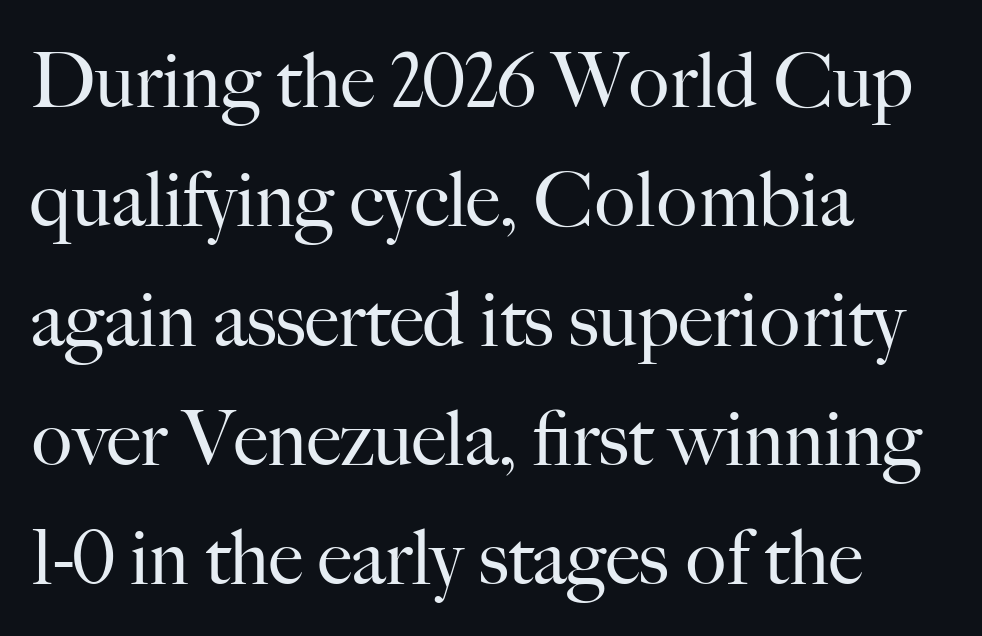
Q: Is the text bold? A: No.
Q: Is the text italic (slanted)? A: No, it is upright.
Q: Is the typeface a serif or a sans-serif typeface? A: Serif.
Q: Is the text underlined? A: No.
Q: How is the paragraph aligned? A: Left-aligned.
Q: Is the spacing between letters normal or unusually wide? A: Normal.
Q: Is the spacing between lines tight, normal or loose? A: Normal.
Q: Width (condensed, normal, or wide)? A: Normal.
Q: Stroke contrast? A: High.
Q: x-height? A: Small.
Q: Monospaced? A: No.
